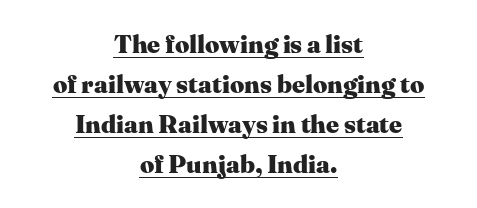
Tracking value appears to be zero — textbook default spacing. The string is rendered with underlining switched on. The designer left line spacing at the default. Where is the straight margin? There isn't one; the lines are centered. Compared with an ordinary text face, these strokes are far heavier — a full bold. The typography opts for an upright posture over an oblique one.
